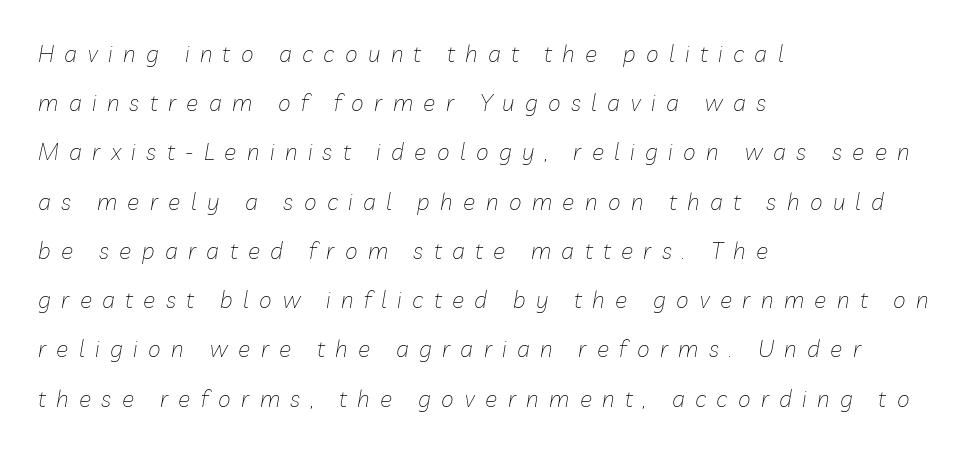
{"italic": "yes", "lean": "right", "slant_degrees": 10, "bold": "no", "underline": "no", "align": "left", "line_spacing": "loose", "line_spacing_ratio": 2.14, "letter_spacing": "wide", "letter_spacing_em": 0.45, "glyph_px": 23}
